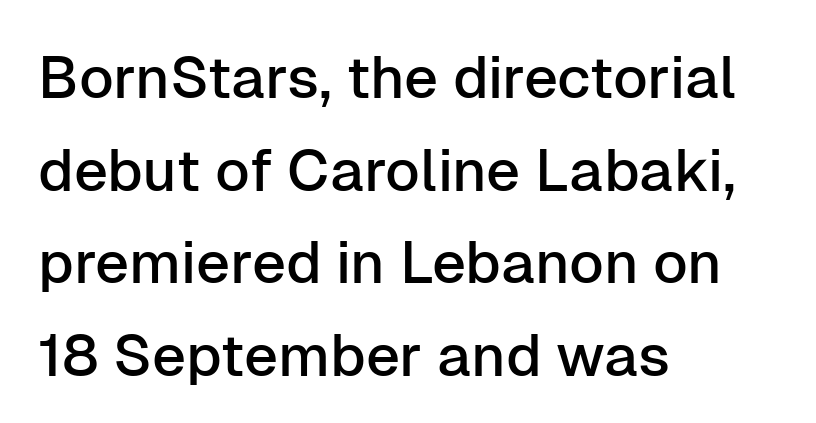
Successive baselines arrive at the customary interval. There is no visible air inserted between adjacent glyphs. The paragraph has a hard left edge and a soft right edge. The typography opts for an upright posture over an oblique one. Think of a printed novel: that variable character pitch is what you see here.
